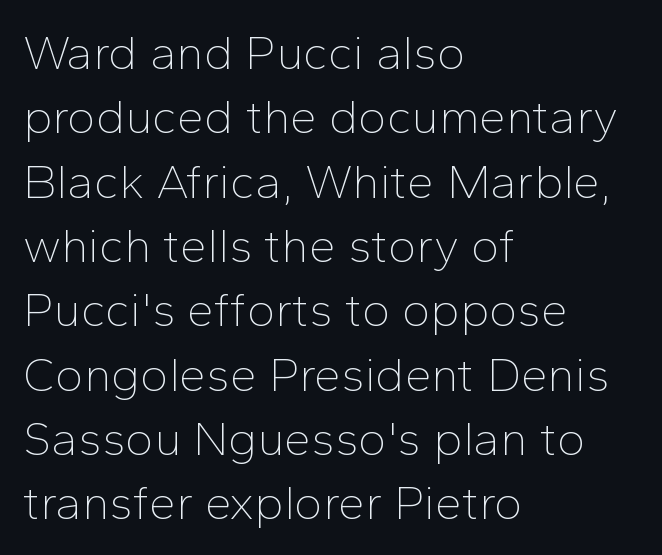
The image shows 48 px thin sans-serif type, upright; set left-aligned, normal line spacing (1.34x), normal letter spacing, not underlined; low stroke contrast and a medium x-height.
